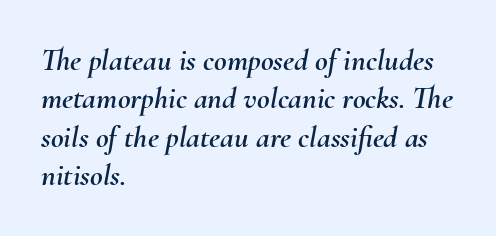
{"italic": "yes", "lean": "right", "slant_degrees": 10, "width": "normal", "stroke_contrast": "medium", "x_height": "small", "monospaced": "no", "underline": "no", "align": "left", "line_spacing_ratio": 1.24, "letter_spacing": "normal", "letter_spacing_em": 0.0, "glyph_px": 31}
